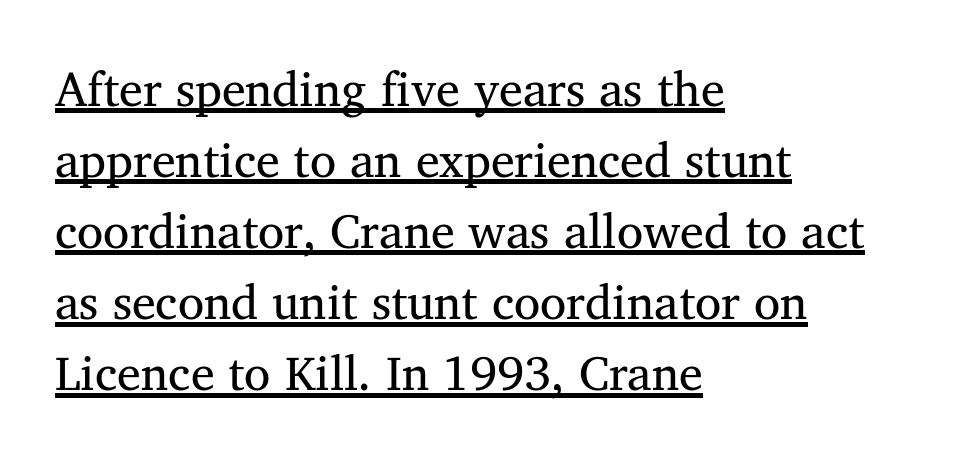
{"serif": "yes", "width": "normal", "stroke_contrast": "medium", "x_height": "medium", "monospaced": "no", "underline": "yes", "align": "left", "line_spacing": "normal", "line_spacing_ratio": 1.48, "letter_spacing": "normal", "letter_spacing_em": 0.0, "glyph_px": 48}
